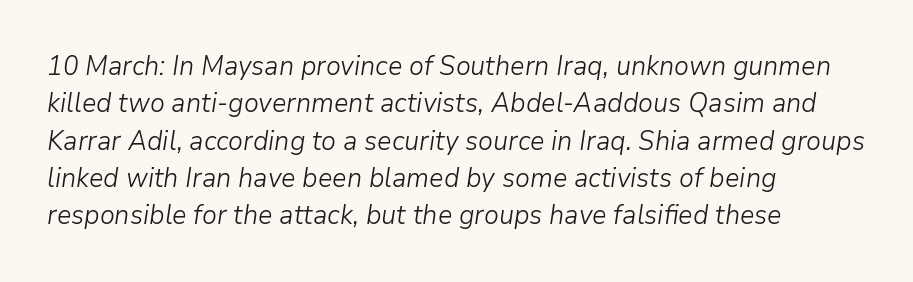
Q: Is the text bold? A: No.
Q: Is the text italic (slanted)? A: Yes, it leans right by about 9 degrees.
Q: Is the text underlined? A: No.
Q: How is the paragraph aligned? A: Left-aligned.
Q: Is the spacing between letters normal or unusually wide? A: Normal.
Q: Is the spacing between lines tight, normal or loose? A: Normal.
